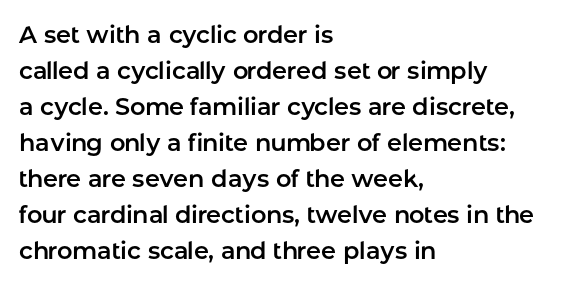
Q: Is the text italic (slanted)? A: No, it is upright.
Q: Is the text underlined? A: No.
Q: How is the paragraph aligned? A: Left-aligned.
Q: Is the spacing between letters normal or unusually wide? A: Normal.
Q: Is the spacing between lines tight, normal or loose? A: Normal.
